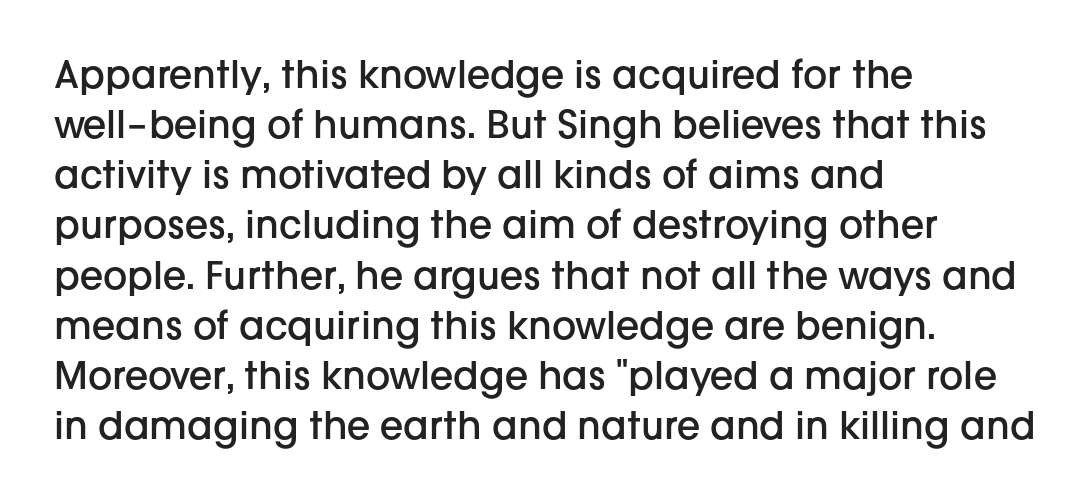
Q: Is the text bold? A: Semi-bold.
Q: Is the text italic (slanted)? A: No, it is upright.
Q: Is the typeface a serif or a sans-serif typeface? A: Sans-serif.
Q: Is the text underlined? A: No.
Q: How is the paragraph aligned? A: Left-aligned.
Q: Is the spacing between letters normal or unusually wide? A: Normal.
Q: Is the spacing between lines tight, normal or loose? A: Normal.
Q: Width (condensed, normal, or wide)? A: Normal.
Q: Stroke contrast? A: Low.
Q: x-height? A: Medium.
Q: Monospaced? A: No.
